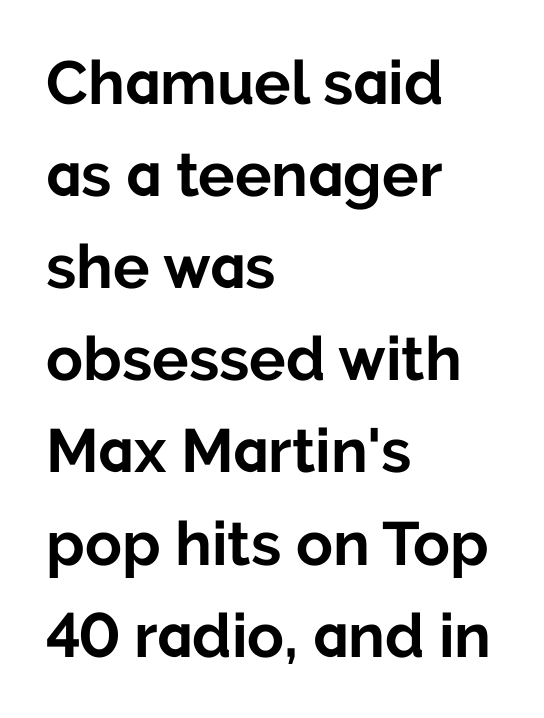
{"serif": "no", "italic": "no", "bold": "yes", "weight": "bold", "width": "normal", "stroke_contrast": "low", "x_height": "medium", "monospaced": "no", "underline": "no", "align": "left", "line_spacing": "normal", "line_spacing_ratio": 1.51, "letter_spacing": "normal", "letter_spacing_em": 0.0, "glyph_px": 61}
